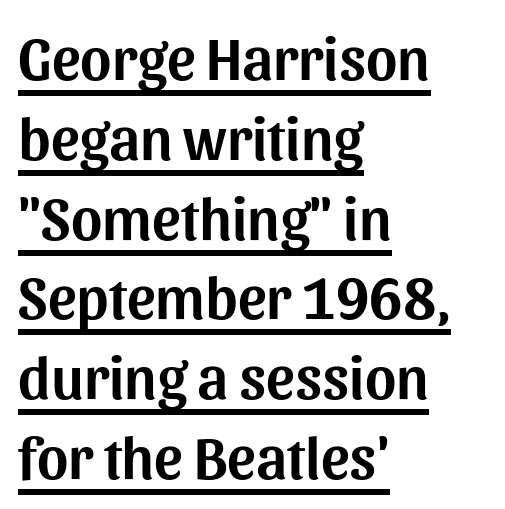
The lines sit at an ordinary, default distance from one another. The paragraph shown leans on its left margin. These characters rest on top of a visible drawn line. Tall strokes in this sample are plumb rather than angled. Think of a printed novel: that variable character pitch is what you see here. Here the glyphs are tracked normally, forming tight word shapes.
